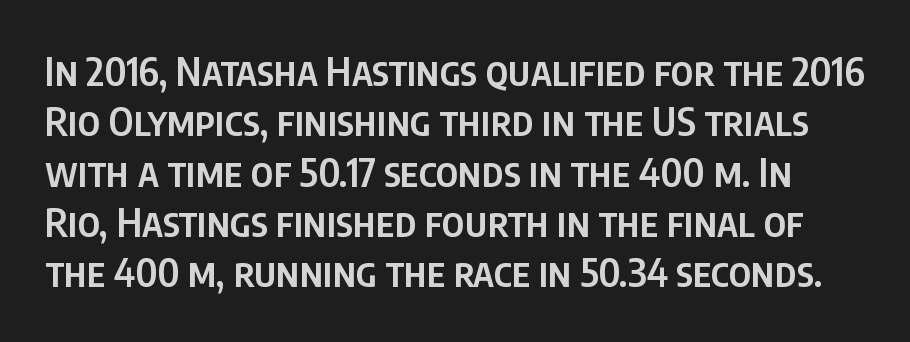
The image shows 39 px semibold, condensed sans-serif type, upright; set normal line spacing (1.29x), normal letter spacing, not underlined; low stroke contrast and a large x-height.
